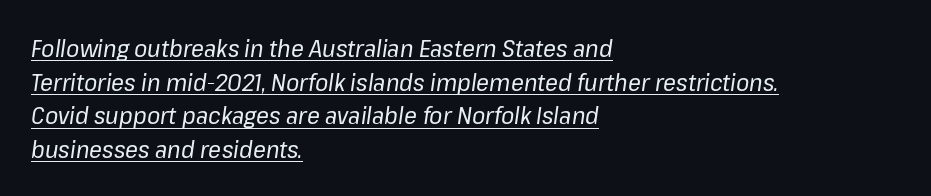
Successive baselines arrive at the customary interval. The characters are drawn with everyday or finer stroke widths. Tracking value appears to be zero — textbook default spacing. The string is rendered with underlining switched on. Line beginnings align vertically; line endings do not. In terms of posture, this sample is oblique.
